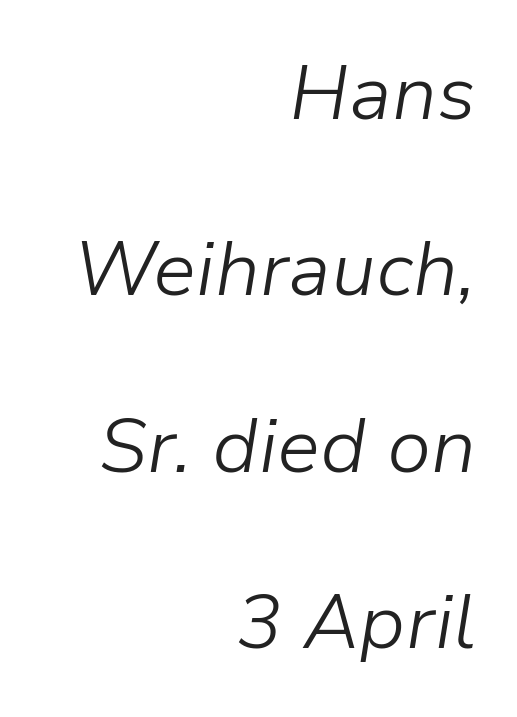
The image shows 77 px light type, italic (leaning right); set right-aligned, loose line spacing (2.29x), normal letter spacing, not underlined; low stroke contrast and a medium x-height.
